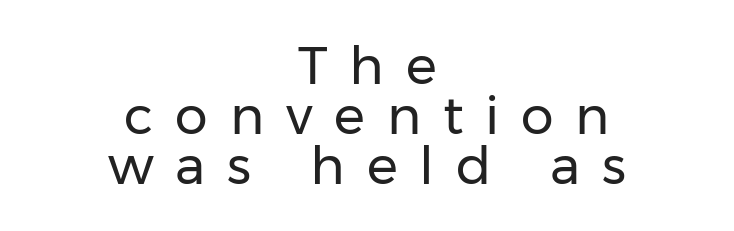
Q: Is the text bold? A: No.
Q: Is the text italic (slanted)? A: No, it is upright.
Q: Is the typeface a serif or a sans-serif typeface? A: Sans-serif.
Q: Is the text underlined? A: No.
Q: How is the paragraph aligned? A: Centered.
Q: Is the spacing between letters normal or unusually wide? A: Unusually wide.
Q: Is the spacing between lines tight, normal or loose? A: Tight.
Q: Width (condensed, normal, or wide)? A: Normal.
Q: Stroke contrast? A: Low.
Q: x-height? A: Medium.
Q: Monospaced? A: No.
